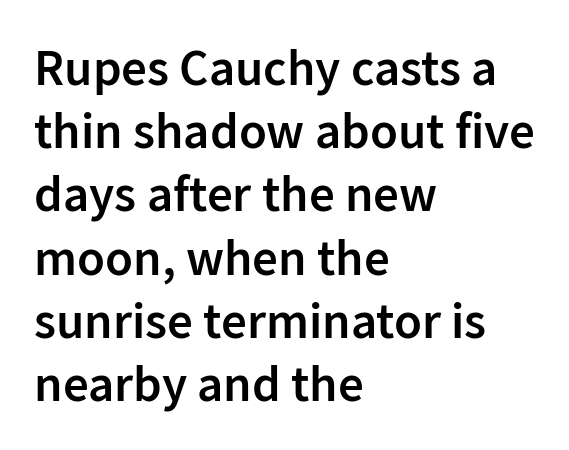
The image shows 51 px semibold sans-serif type, upright; set left-aligned, line spacing 1.24x, normal letter spacing, not underlined; low stroke contrast and a medium x-height.
